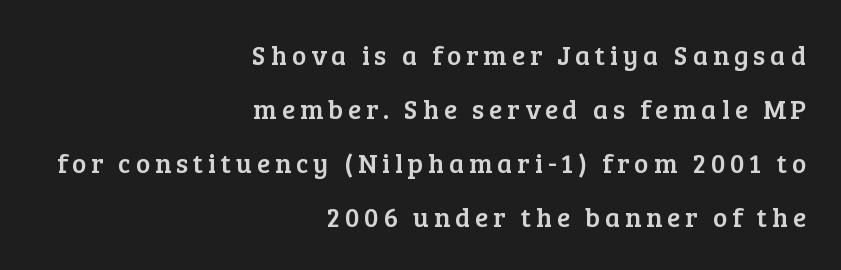
Q: Is the text italic (slanted)? A: No, it is upright.
Q: Is the text underlined? A: No.
Q: How is the paragraph aligned? A: Right-aligned.
Q: Is the spacing between lines tight, normal or loose? A: Loose.
